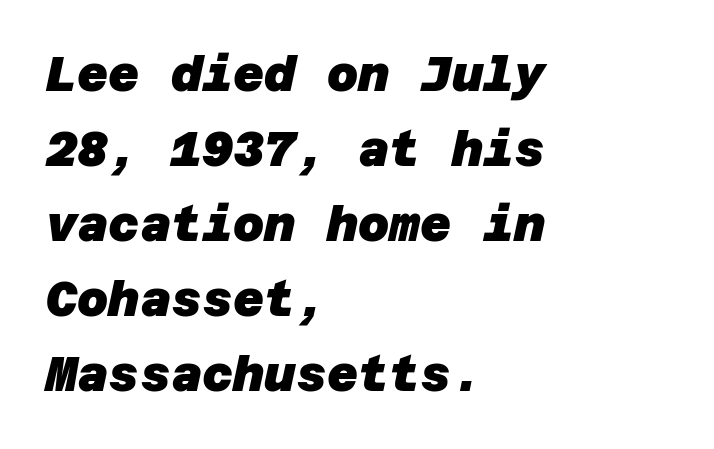
The image shows 48 px heavy sans-serif type; set left-aligned, normal line spacing (1.56x), normal letter spacing, not underlined; low stroke contrast and a large x-height.
